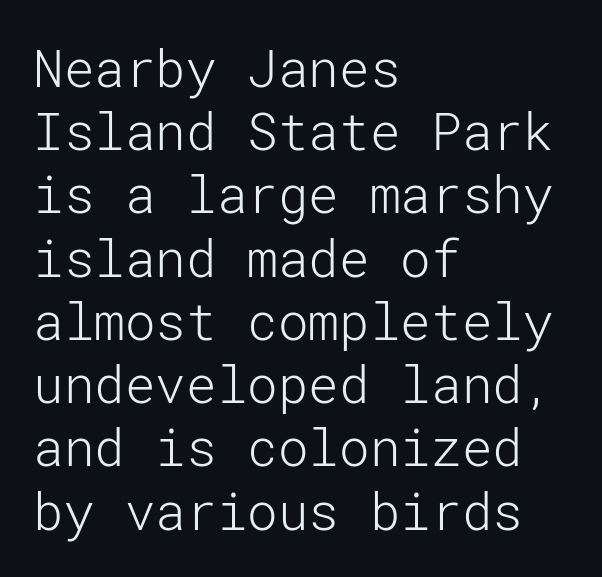
The image shows 51 px light sans-serif type, upright; set left-aligned, line spacing 1.24x, normal letter spacing, not underlined; low stroke contrast and a medium x-height.
